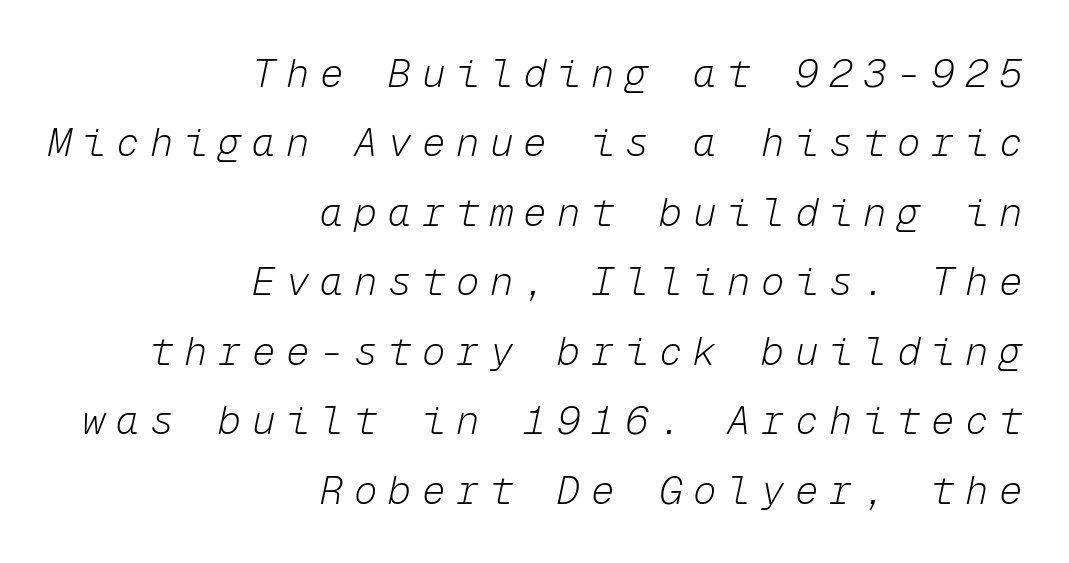
Between one letter and the next there's a generous, obvious gap. The paragraph has a hard right edge and a soft left edge. The font's italic variant was chosen for this text. Has an underline been added? It has not. This sample has the even, mechanical cadence of fixed-width lettering. On a weight scale, this lands at 450 or below.
